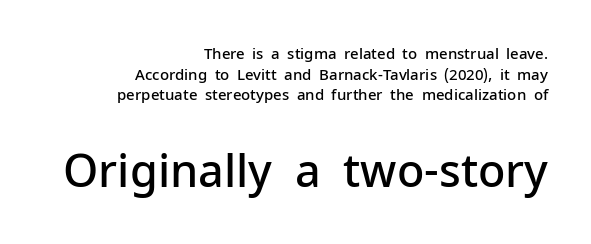
{"serif": "no", "italic": "no", "bold": "semi", "weight": "semibold", "width": "normal", "stroke_contrast": "low", "x_height": "medium", "monospaced": "no", "underline": "no", "align": "right", "line_spacing": "normal", "line_spacing_ratio": 1.37, "letter_spacing": "normal", "letter_spacing_em": 0.0, "larger_block": "second", "size_ratio": 3.0, "glyph_px": 45}
